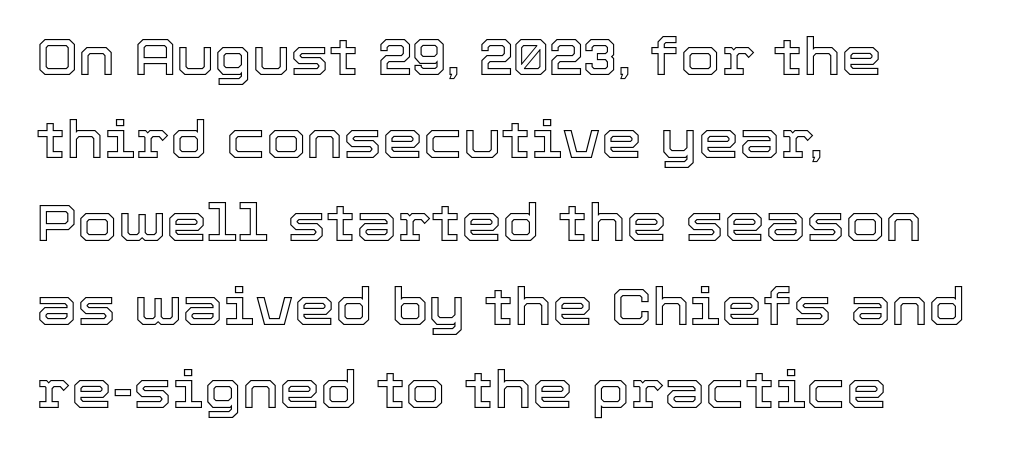
The image shows 52 px text type, upright; set left-aligned, normal line spacing (1.6x), normal letter spacing, not underlined; a medium x-height.
